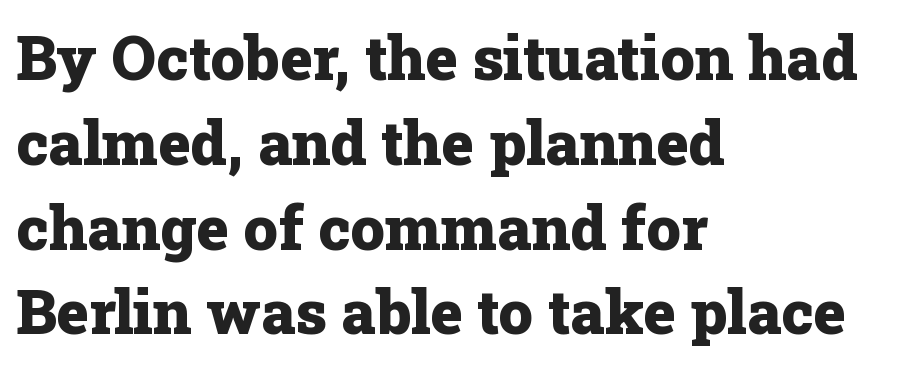
Q: Is the text bold? A: Yes.
Q: Is the text italic (slanted)? A: No, it is upright.
Q: Is the typeface a serif or a sans-serif typeface? A: Serif.
Q: Is the text underlined? A: No.
Q: How is the paragraph aligned? A: Left-aligned.
Q: Is the spacing between letters normal or unusually wide? A: Normal.
Q: Is the spacing between lines tight, normal or loose? A: Normal.
Q: Width (condensed, normal, or wide)? A: Normal.
Q: Stroke contrast? A: Low.
Q: x-height? A: Medium.
Q: Monospaced? A: No.
